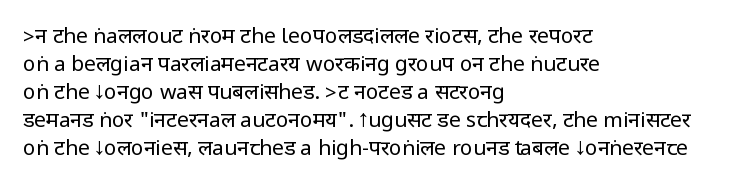
{"italic": "no", "bold": "no", "underline": "no", "align": "left", "line_spacing": "normal", "line_spacing_ratio": 1.33, "letter_spacing": "normal", "letter_spacing_em": 0.0, "glyph_px": 21}
